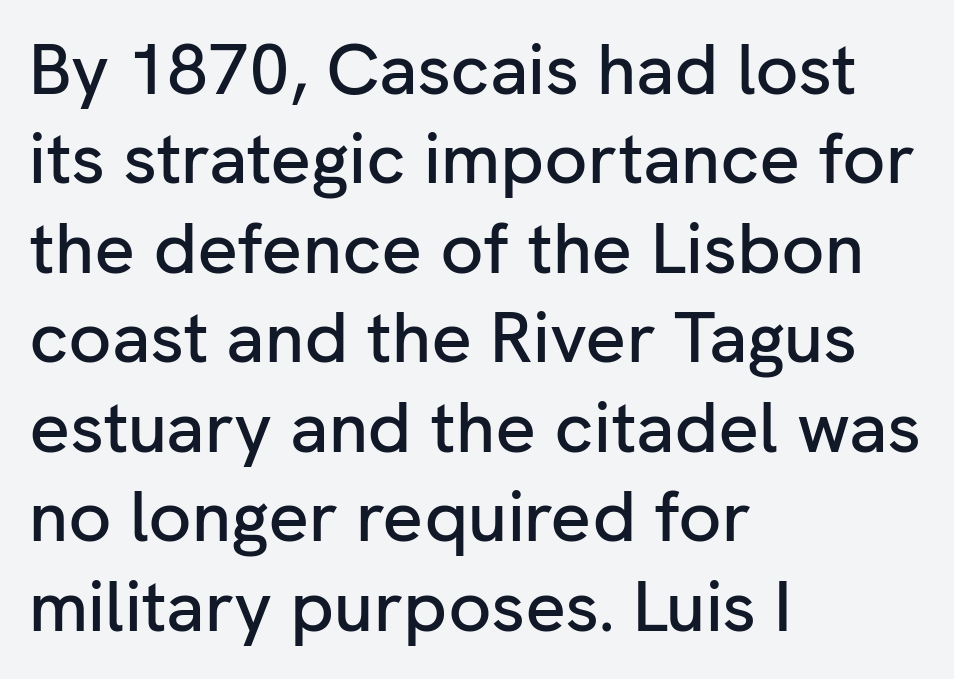
Q: Is the text italic (slanted)? A: No, it is upright.
Q: Is the typeface a serif or a sans-serif typeface? A: Sans-serif.
Q: Is the text underlined? A: No.
Q: How is the paragraph aligned? A: Left-aligned.
Q: Is the spacing between letters normal or unusually wide? A: Normal.
Q: Is the spacing between lines tight, normal or loose? A: Normal.
Q: Width (condensed, normal, or wide)? A: Normal.
Q: Stroke contrast? A: Low.
Q: x-height? A: Medium.
Q: Monospaced? A: No.
